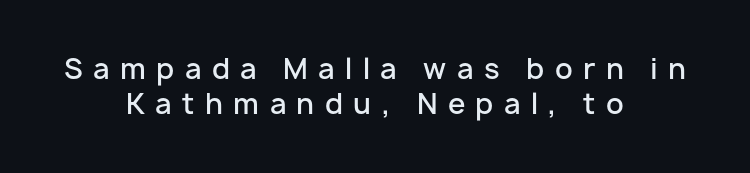
{"serif": "no", "italic": "no", "bold": "semi", "weight": "semibold", "width": "normal", "stroke_contrast": "low", "x_height": "medium", "monospaced": "no", "underline": "no", "align": "center", "line_spacing": "normal", "line_spacing_ratio": 1.26, "letter_spacing": "wide", "letter_spacing_em": 0.37, "glyph_px": 28}
